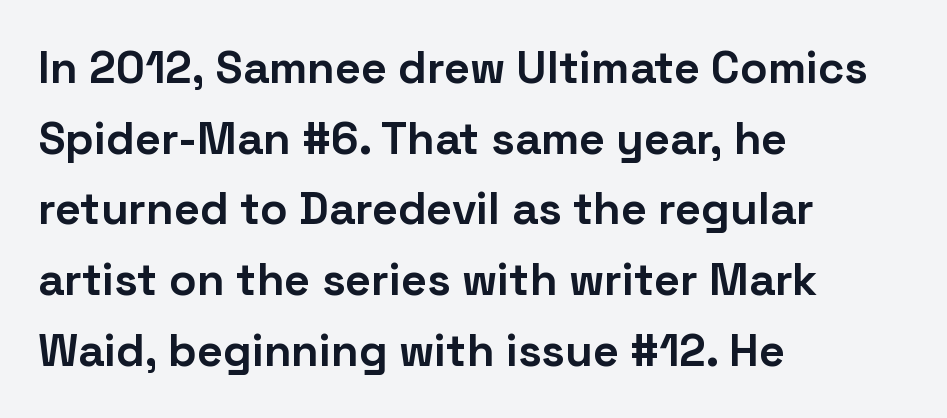
{"serif": "no", "italic": "no", "bold": "yes", "weight": "bold", "width": "normal", "stroke_contrast": "low", "x_height": "medium", "monospaced": "no", "underline": "no", "align": "left", "line_spacing": "normal", "line_spacing_ratio": 1.57, "letter_spacing": "normal", "letter_spacing_em": 0.0, "glyph_px": 45}
